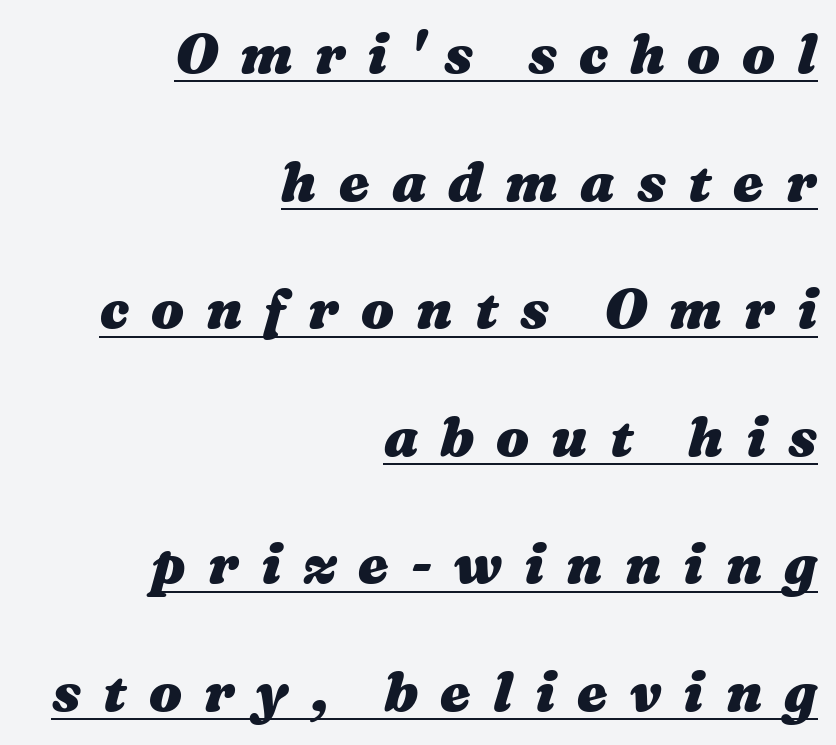
{"italic": "yes", "lean": "right", "slant_degrees": 16, "bold": "yes", "weight": "heavy", "width": "wide", "stroke_contrast": "medium", "x_height": "medium", "monospaced": "no", "underline": "yes", "align": "right", "line_spacing": "loose", "line_spacing_ratio": 2.32, "letter_spacing": "wide", "letter_spacing_em": 0.4, "glyph_px": 55}
